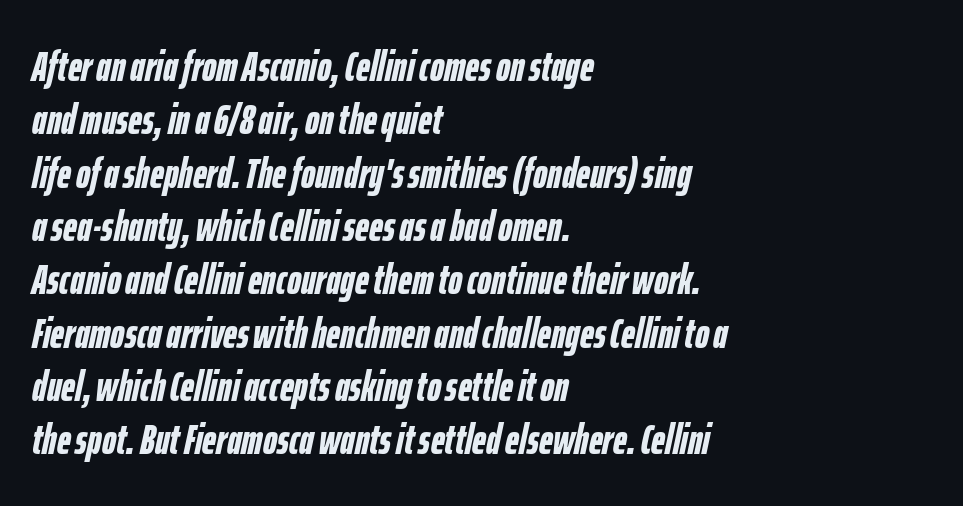
{"italic": "yes", "lean": "right", "slant_degrees": 12, "bold": "yes", "weight": "semibold", "width": "condensed", "stroke_contrast": "low", "x_height": "medium", "monospaced": "no", "underline": "no", "align": "left", "line_spacing_ratio": 1.24, "letter_spacing": "normal", "letter_spacing_em": 0.0, "glyph_px": 43}
